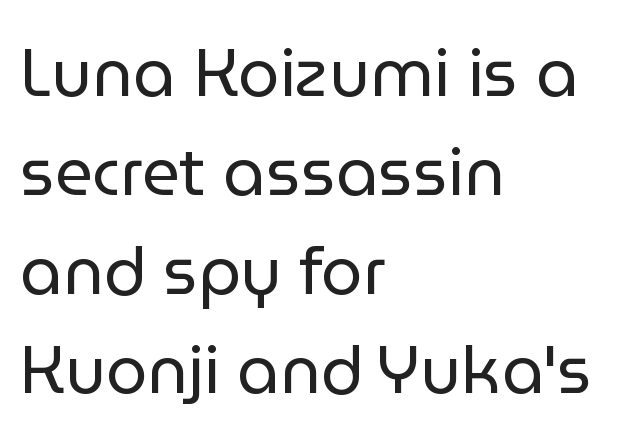
The image shows 66 px regular-weight sans-serif type, upright; set left-aligned, normal line spacing (1.5x), normal letter spacing, not underlined; low stroke contrast and a medium x-height.
